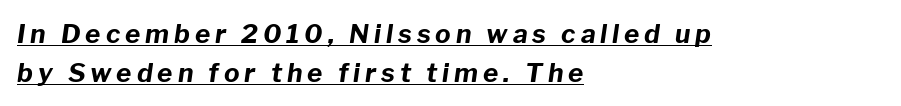
Reading down the block, your eye returns to a fixed left position each line. Beneath each row of characters lies a ruled line. Vertical spacing — default. A dark, heavy texture on the line: the type is bold. The lettering tilts uniformly, giving the passage an italic look.
